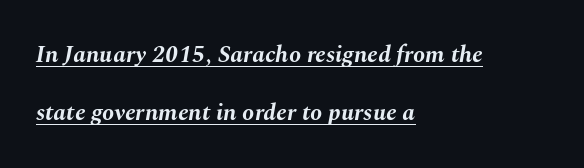
Q: Is the text bold? A: Yes.
Q: Is the text italic (slanted)? A: Yes, it leans right by about 10 degrees.
Q: Is the text underlined? A: Yes.
Q: How is the paragraph aligned? A: Left-aligned.
Q: Is the spacing between letters normal or unusually wide? A: Normal.
Q: Is the spacing between lines tight, normal or loose? A: Loose.
